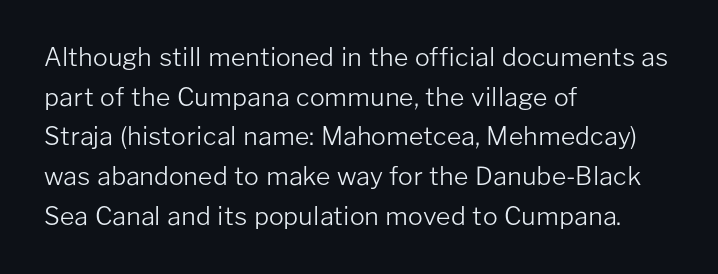
Q: Is the text bold? A: No.
Q: Is the text italic (slanted)? A: No, it is upright.
Q: Is the text underlined? A: No.
Q: How is the paragraph aligned? A: Left-aligned.
Q: Is the spacing between letters normal or unusually wide? A: Normal.
Q: Is the spacing between lines tight, normal or loose? A: Normal.
